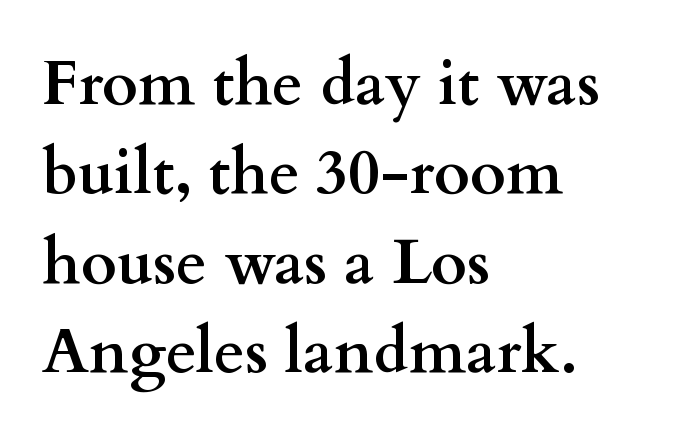
{"serif": "yes", "italic": "no", "bold": "yes", "weight": "semibold", "width": "wide", "stroke_contrast": "medium", "x_height": "small", "monospaced": "no", "underline": "no", "align": "left", "line_spacing": "normal", "line_spacing_ratio": 1.44, "letter_spacing": "normal", "letter_spacing_em": 0.0, "glyph_px": 62}
